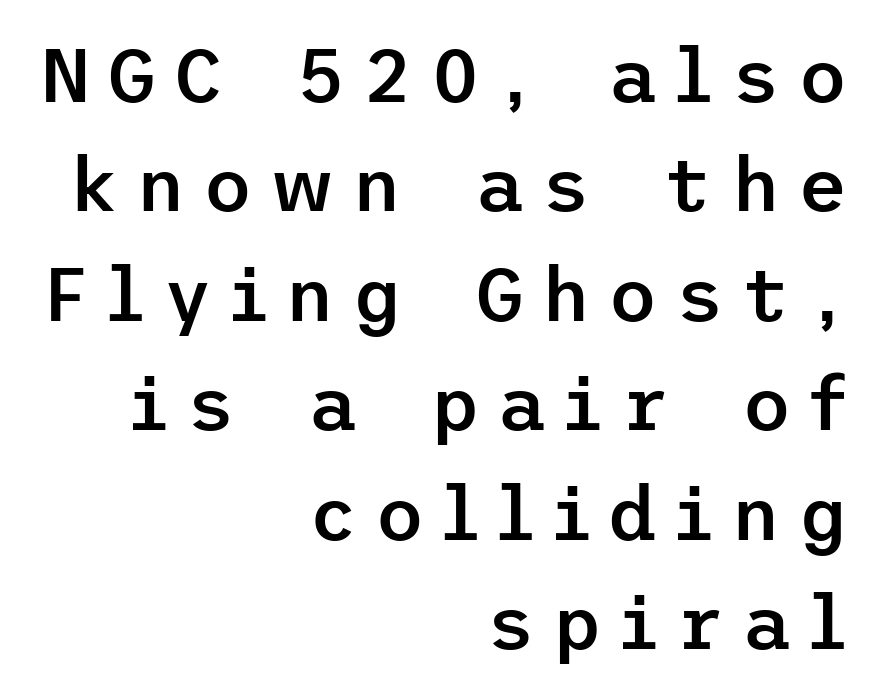
Letterform terminals end flat and unadorned throughout the passage. The strip under each line holds only bare page. You can tell it's not italic because the verticals are truly vertical. How heavy is the stroke? Medium-heavy — a semibold, shy of bold. Each line ends at the same right margin while the left side varies. Loose tracking; the words dissolve into strings of separated letters.
